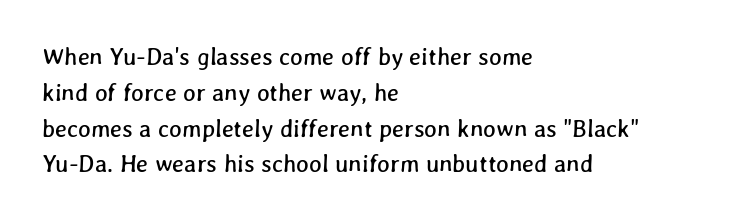
Check the space under the baseline: it is left empty. Successive baselines arrive at the customary interval. No extra tracking has been applied to these lines. The paragraph has a hard left edge and a soft right edge.
